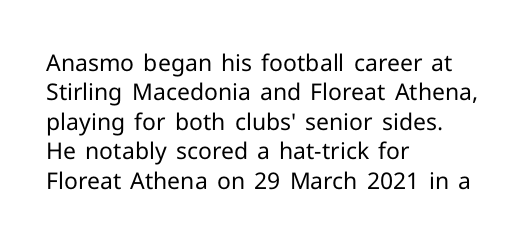
{"italic": "no", "bold": "no", "underline": "no", "align": "left", "line_spacing": "normal", "line_spacing_ratio": 1.28, "letter_spacing": "normal", "letter_spacing_em": 0.0, "glyph_px": 23}
